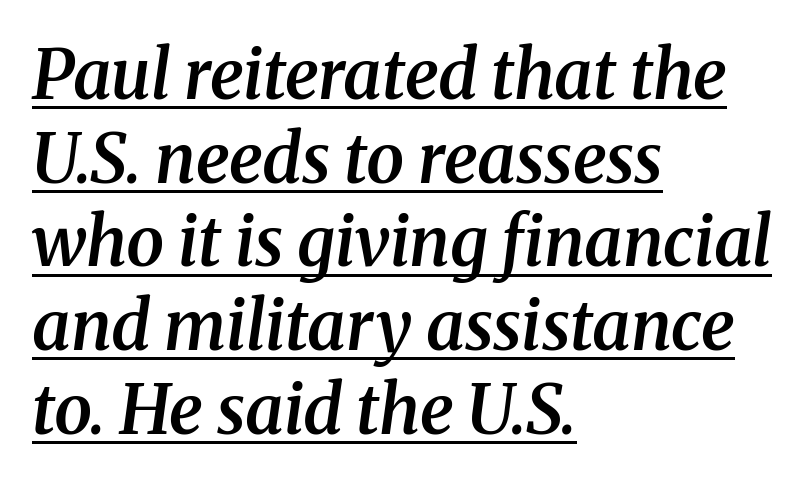
Q: Is the text bold? A: Semi-bold.
Q: Is the text italic (slanted)? A: Yes, it leans right by about 8 degrees.
Q: Is the typeface a serif or a sans-serif typeface? A: Serif.
Q: Is the text underlined? A: Yes.
Q: How is the paragraph aligned? A: Left-aligned.
Q: Is the spacing between letters normal or unusually wide? A: Normal.
Q: Width (condensed, normal, or wide)? A: Normal.
Q: Stroke contrast? A: Medium.
Q: x-height? A: Medium.
Q: Monospaced? A: No.
